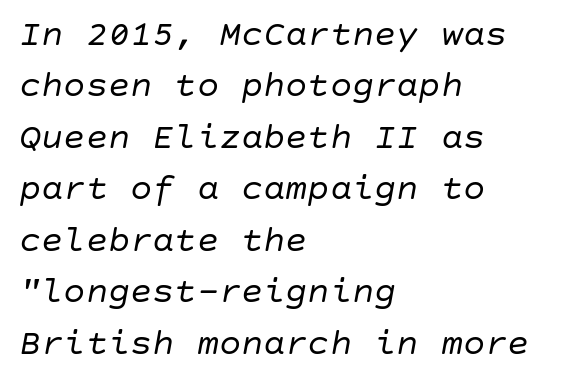
{"italic": "yes", "lean": "right", "slant_degrees": 10, "bold": "no", "weight": "regular", "width": "normal", "stroke_contrast": "low", "x_height": "large", "underline": "no", "align": "left", "line_spacing": "normal", "line_spacing_ratio": 1.39, "letter_spacing": "normal", "letter_spacing_em": 0.0, "glyph_px": 37}
